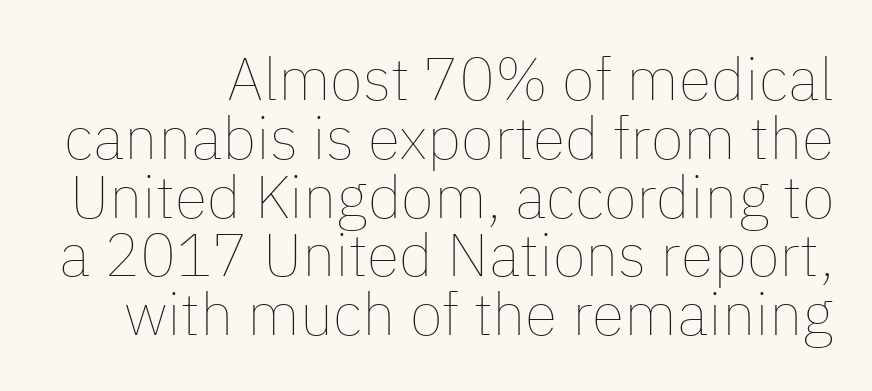
Q: Is the text bold? A: No.
Q: Is the text italic (slanted)? A: No, it is upright.
Q: Is the text underlined? A: No.
Q: Is the spacing between letters normal or unusually wide? A: Normal.
Q: Is the spacing between lines tight, normal or loose? A: Tight.
Q: Width (condensed, normal, or wide)? A: Normal.
Q: Stroke contrast? A: Low.
Q: x-height? A: Medium.
Q: Monospaced? A: No.
